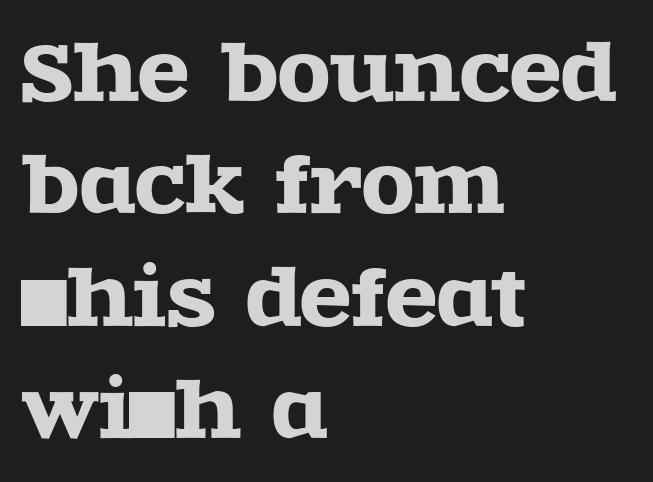
{"serif": "yes", "italic": "no", "width": "wide", "x_height": "large", "monospaced": "no", "underline": "no", "align": "left", "line_spacing": "normal", "line_spacing_ratio": 1.48, "letter_spacing": "normal", "letter_spacing_em": 0.0, "glyph_px": 76}
